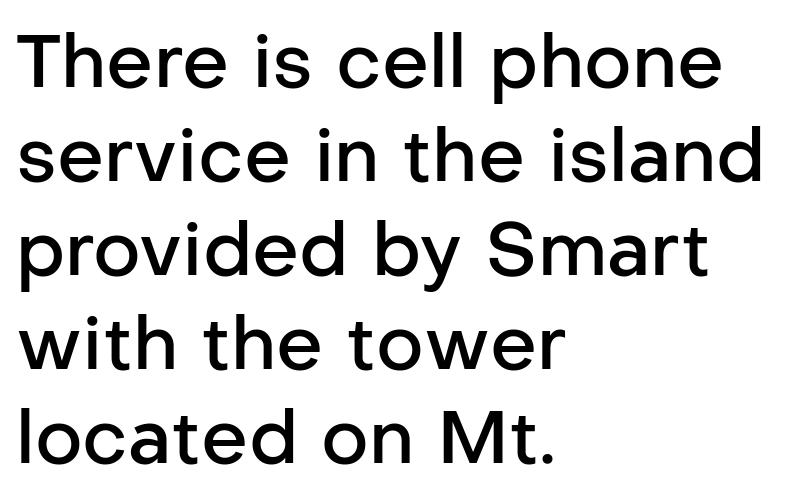
The image shows 74 px semibold sans-serif type, upright; set left-aligned, normal line spacing (1.27x), normal letter spacing, not underlined; low stroke contrast and a medium x-height.
